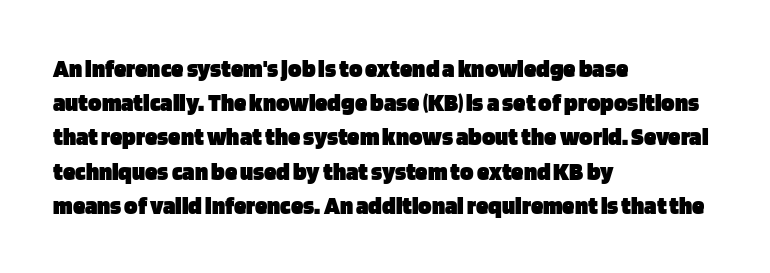
{"italic": "no", "bold": "yes", "underline": "no", "align": "left", "line_spacing": "normal", "line_spacing_ratio": 1.37, "letter_spacing": "normal", "letter_spacing_em": 0.0, "glyph_px": 25}
